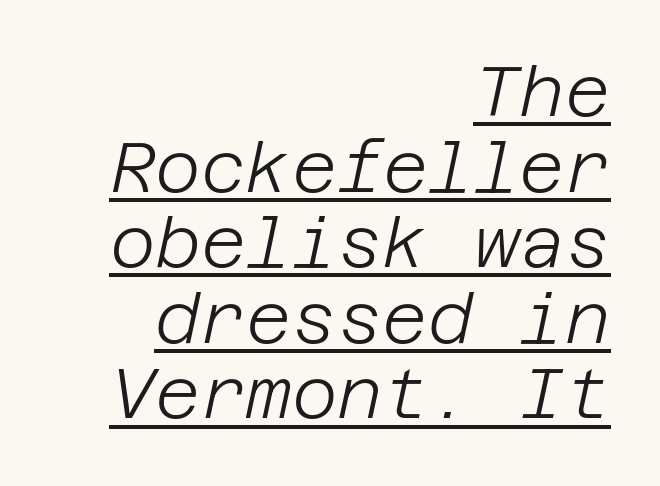
{"italic": "yes", "lean": "right", "slant_degrees": 12, "bold": "no", "weight": "light", "width": "normal", "stroke_contrast": "low", "x_height": "large", "underline": "yes", "align": "right", "line_spacing": "tight", "line_spacing_ratio": 1.08, "letter_spacing": "normal", "letter_spacing_em": 0.0, "glyph_px": 70}
